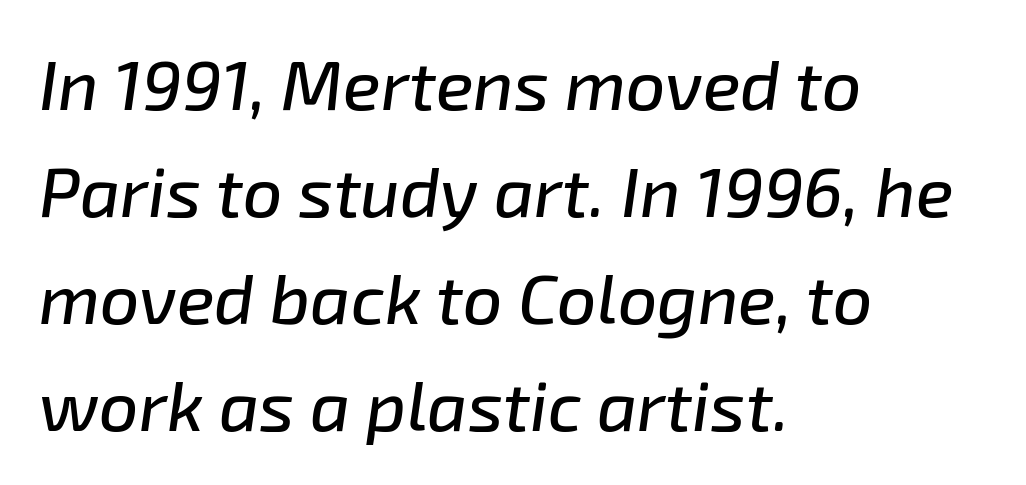
Q: Is the text italic (slanted)? A: Yes, it leans right by about 8 degrees.
Q: Is the text underlined? A: No.
Q: How is the paragraph aligned? A: Left-aligned.
Q: Is the spacing between letters normal or unusually wide? A: Normal.
Q: Is the spacing between lines tight, normal or loose? A: Normal.
Q: Width (condensed, normal, or wide)? A: Normal.
Q: Stroke contrast? A: Low.
Q: x-height? A: Medium.
Q: Monospaced? A: No.
